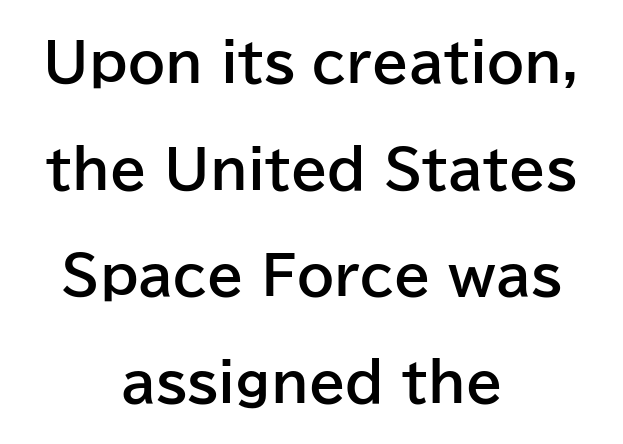
The image shows 53 px bold sans-serif type, upright; set centered, loose line spacing (2.01x), normal letter spacing, not underlined; low stroke contrast and a medium x-height.
